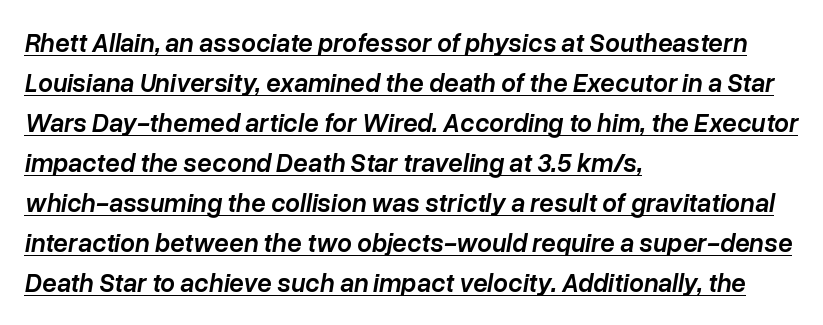
The image shows 26 px text type, italic (leaning right); set left-aligned, normal line spacing (1.54x), normal letter spacing, underlined.
